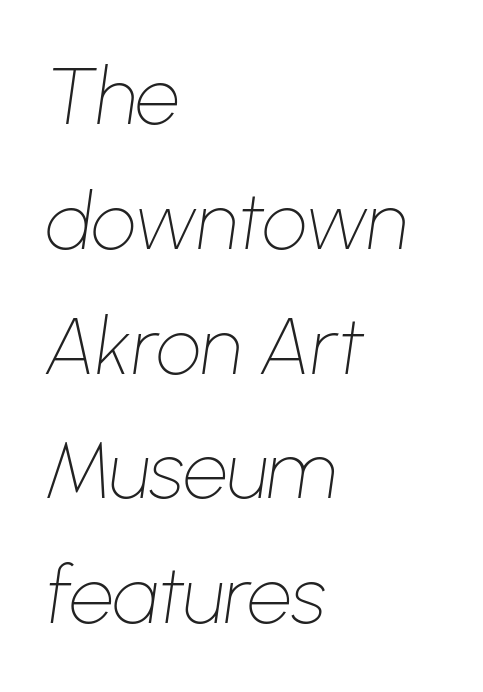
The image shows 79 px thin type, italic (leaning right); set left-aligned, normal line spacing (1.58x), normal letter spacing, not underlined; low stroke contrast and a medium x-height.
